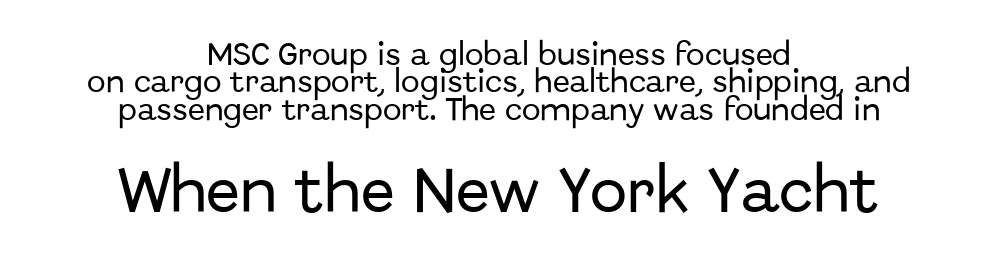
The gap between lines stays unmarked. Between these two stacked blocks, the lower one wins on size. Glyph-to-glyph distance matches everyday printed text. What kind of face is this? One without serifs — a sans. The lines in this sample share a center point and differ in where they start and stop. Character widths vary here, with narrow letters taking less room than wide ones.
